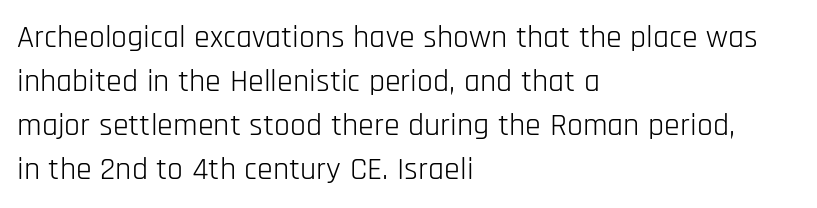
These lines were composed using upright roman letters. The face looks like a standard text weight, possibly lighter. The lines in this sample share a left origin and differ only in where they stop. The type family on display is of the sans-serif kind. Look at the tracking — it's just the regular setting, nothing added.
